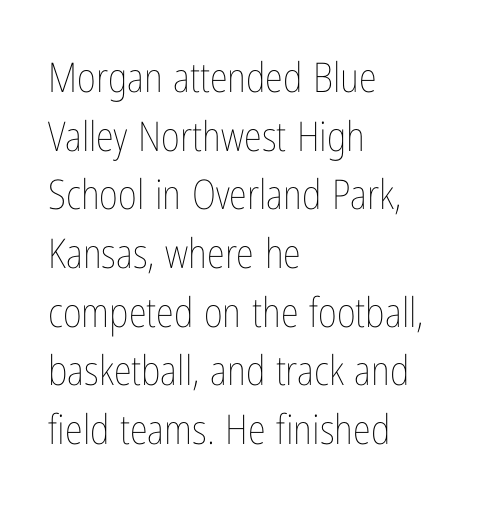
Q: Is the text bold? A: No.
Q: Is the text italic (slanted)? A: No, it is upright.
Q: Is the text underlined? A: No.
Q: How is the paragraph aligned? A: Left-aligned.
Q: Is the spacing between letters normal or unusually wide? A: Normal.
Q: Is the spacing between lines tight, normal or loose? A: Normal.
Q: Width (condensed, normal, or wide)? A: Condensed.
Q: Stroke contrast? A: Low.
Q: x-height? A: Medium.
Q: Monospaced? A: No.
